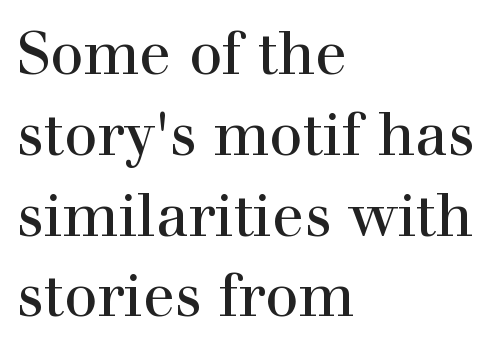
Decoration check: the copy has no underline. Serif or sans? Serif — the stroke terminals have little feet. These lines stack with their left ends in a neat column. The lettering stays uniformly vertical, giving the passage a roman look.
